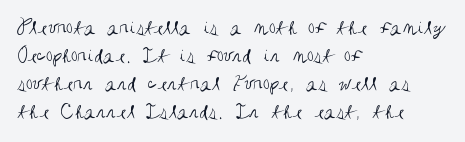
Q: Is the text bold? A: No.
Q: Is the text underlined? A: No.
Q: How is the paragraph aligned? A: Left-aligned.
Q: Is the spacing between letters normal or unusually wide? A: Normal.
Q: Is the spacing between lines tight, normal or loose? A: Normal.
